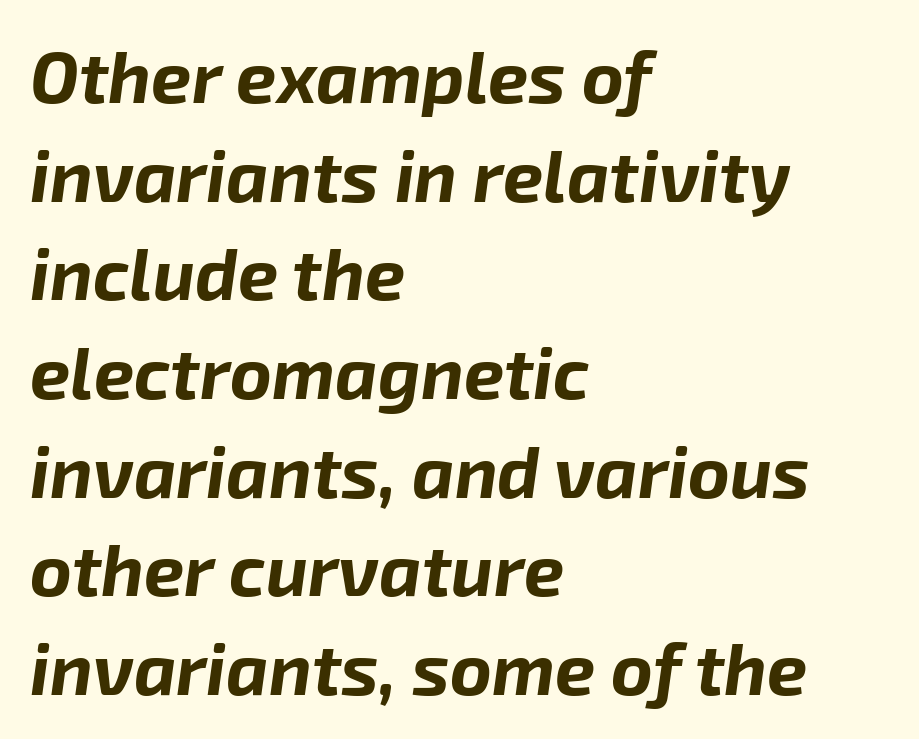
{"italic": "yes", "lean": "right", "slant_degrees": 8, "bold": "yes", "weight": "bold", "width": "normal", "stroke_contrast": "low", "x_height": "medium", "monospaced": "no", "underline": "no", "align": "left", "line_spacing": "normal", "line_spacing_ratio": 1.37, "letter_spacing": "normal", "letter_spacing_em": 0.0, "glyph_px": 72}
